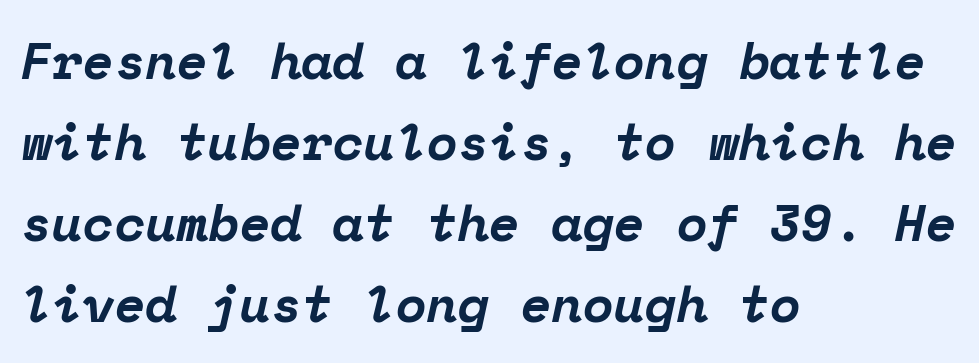
Posture: slanted. The passage is arranged the way most books set body copy — flush left. These lines sit exactly where default settings would place them. A serif font was chosen for this passage. The strokes are fattened all the way to bold. The type is set solid horizontally, with unmodified tracking.
